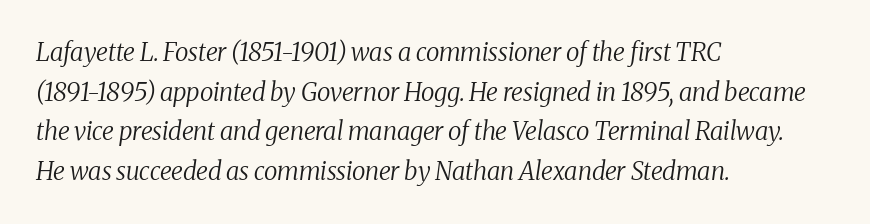
No letter is thick-stroked: the sample isn't bold. What's the leading like? Ordinary, nothing unusual. The whole block is typeset with a tilt. Tracking here is standard; glyphs follow each other at the usual distance.
